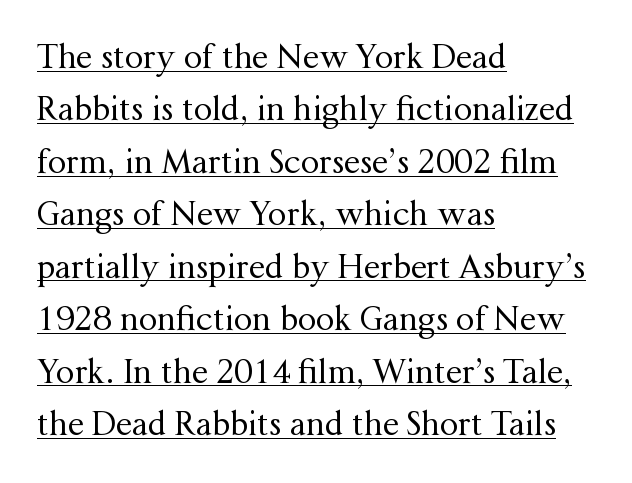
{"serif": "yes", "italic": "no", "bold": "no", "weight": "regular", "width": "normal", "stroke_contrast": "medium", "x_height": "medium", "monospaced": "no", "underline": "yes", "align": "left", "line_spacing": "normal", "line_spacing_ratio": 1.59, "letter_spacing": "normal", "letter_spacing_em": 0.0, "glyph_px": 33}
